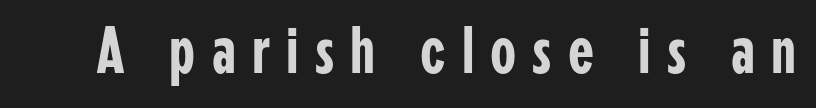
Q: Is the text italic (slanted)? A: No, it is upright.
Q: Is the typeface a serif or a sans-serif typeface? A: Sans-serif.
Q: Is the text underlined? A: No.
Q: Is the spacing between letters normal or unusually wide? A: Unusually wide.
Q: Width (condensed, normal, or wide)? A: Condensed.
Q: Stroke contrast? A: Low.
Q: x-height? A: Medium.
Q: Monospaced? A: No.
